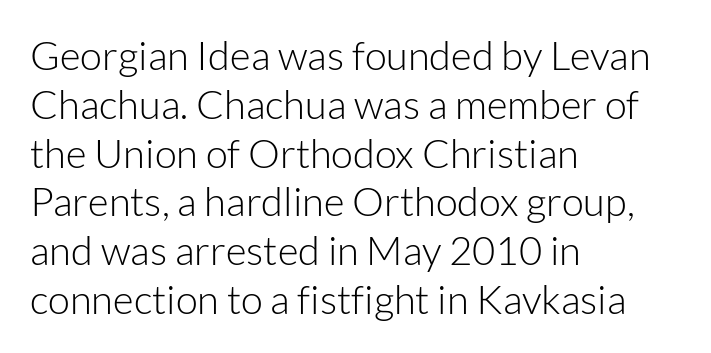
{"serif": "no", "italic": "no", "bold": "no", "weight": "light", "width": "normal", "stroke_contrast": "low", "x_height": "medium", "monospaced": "no", "underline": "no", "align": "left", "line_spacing_ratio": 1.22, "letter_spacing": "normal", "letter_spacing_em": 0.0, "glyph_px": 40}
